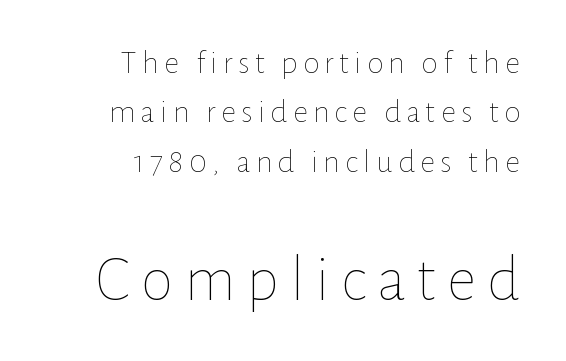
The image shows 66 px thin type, upright; set right-aligned, normal line spacing (1.5x), not underlined; the second (bottom) block is 2.0x larger; low stroke contrast and a medium x-height.
